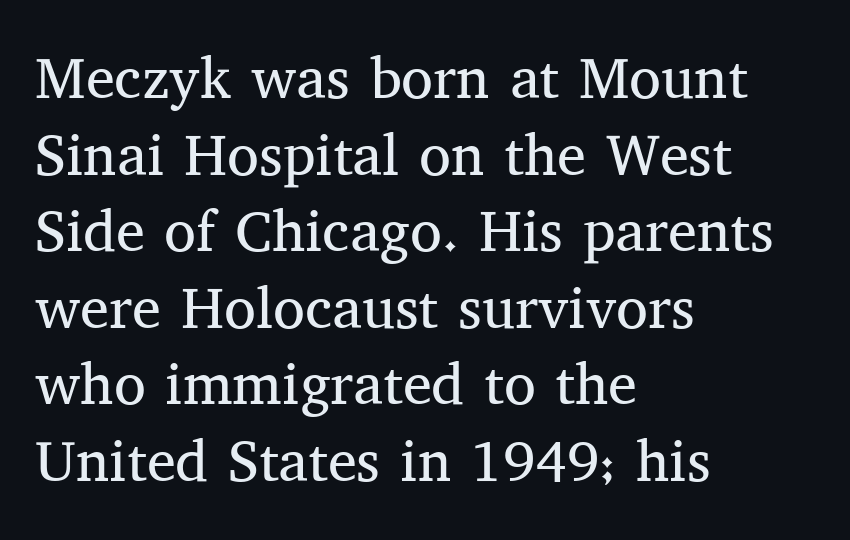
The image shows 58 px regular-weight serif type, upright; set left-aligned, normal line spacing (1.32x), normal letter spacing, not underlined; medium stroke contrast and a medium x-height.
